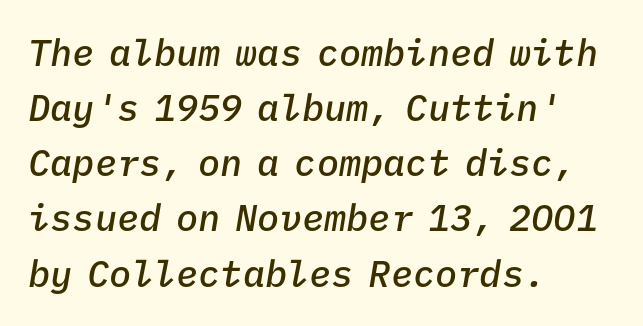
Spacing verdict: monospaced, one width for all characters. Weight: semibold (demi). Interline gaps are of average width in this sample. The words here are not underlined. The lines in this sample share a left origin and differ only in where they stop. No extra tracking has been applied to these lines.
